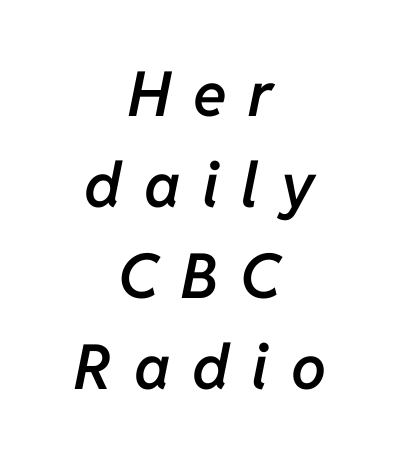
{"italic": "yes", "lean": "right", "slant_degrees": 11, "bold": "semi", "weight": "semibold", "width": "normal", "stroke_contrast": "low", "x_height": "medium", "monospaced": "no", "underline": "no", "align": "center", "line_spacing": "normal", "line_spacing_ratio": 1.47, "letter_spacing": "wide", "letter_spacing_em": 0.35, "glyph_px": 62}
